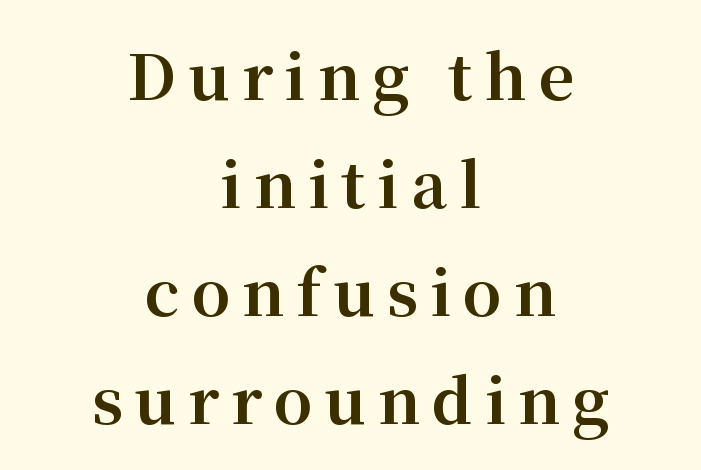
The image shows 62 px bold serif type, upright; set centered, line spacing 1.74x, not underlined; medium stroke contrast and a medium x-height.
